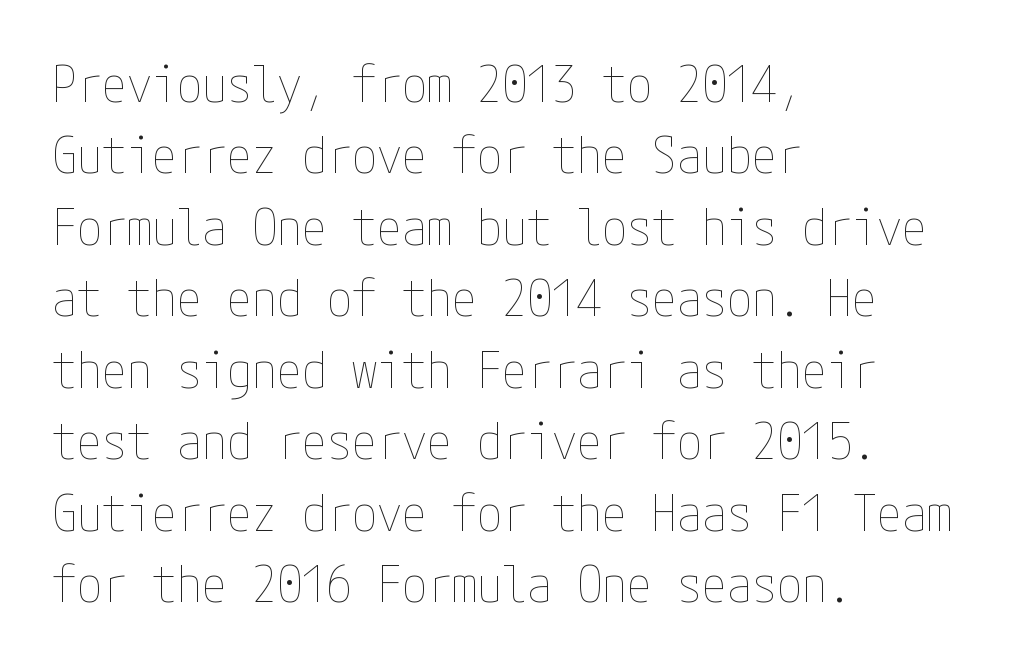
The letters stand straight up with perfectly vertical stems. A light-to-regular cut is what we see here. A typesetter would call this leading conventional body-copy spacing. The lines in this sample share a left origin and differ only in where they stop. The type is set solid horizontally, with unmodified tracking.
